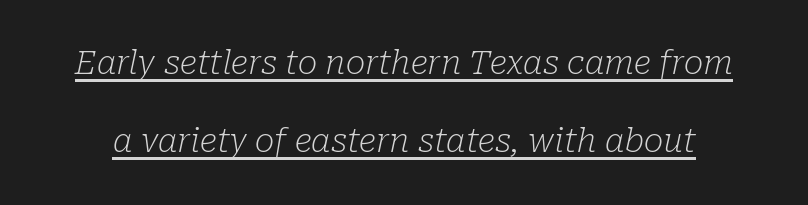
The image shows 33 px light serif type, italic (leaning right); set loose line spacing (2.37x), normal letter spacing, underlined; low stroke contrast and a medium x-height.
